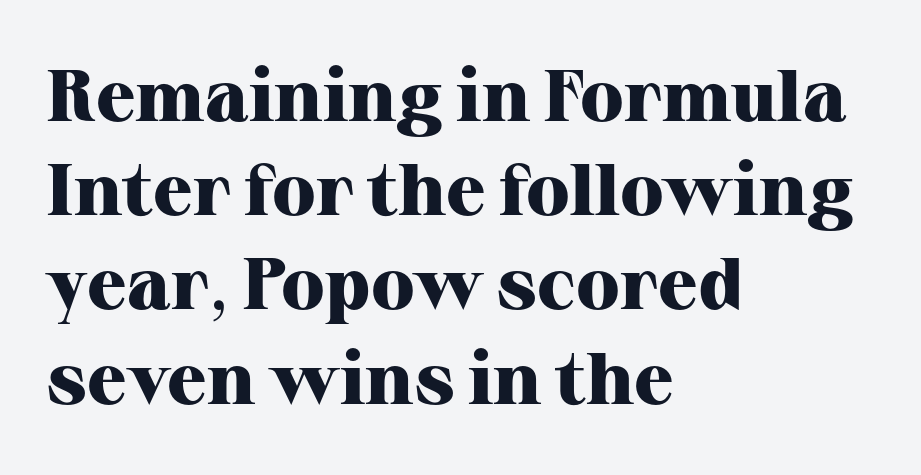
This is serif lettering, the kind often seen in printed books. Check the space under the baseline: it is left empty. A typesetter would call this proportional, since set widths differ per character. The line-height multiplier appears to be the usual default.
